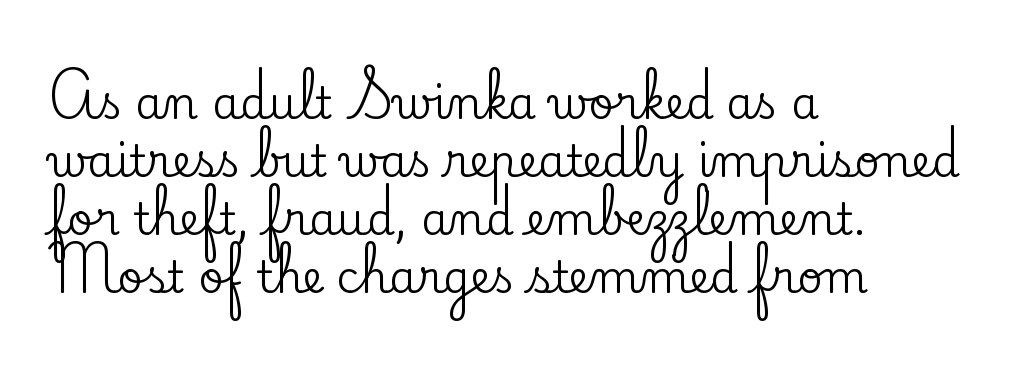
Q: Is the text italic (slanted)? A: No, it is upright.
Q: Is the typeface a serif or a sans-serif typeface? A: Serif.
Q: Is the text underlined? A: No.
Q: How is the paragraph aligned? A: Left-aligned.
Q: Is the spacing between letters normal or unusually wide? A: Normal.
Q: Is the spacing between lines tight, normal or loose? A: Normal.
Q: Width (condensed, normal, or wide)? A: Normal.
Q: Stroke contrast? A: Low.
Q: x-height? A: Small.
Q: Monospaced? A: No.
